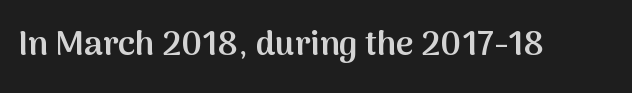
The image shows 34 px semibold sans-serif type, upright; set normal letter spacing, not underlined; medium stroke contrast and a medium x-height.
